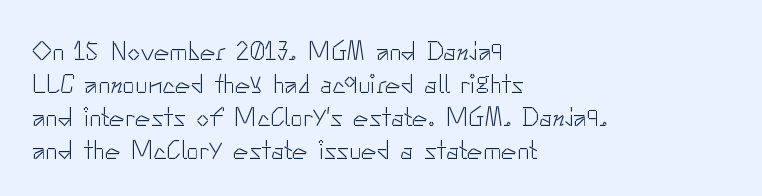
The image shows 26 px text type, upright; set left-aligned, normal line spacing (1.27x), normal letter spacing, not underlined.
